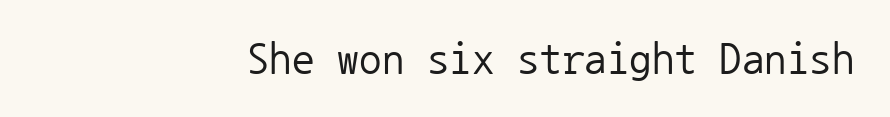
{"serif": "no", "italic": "no", "bold": "no", "weight": "regular", "width": "normal", "stroke_contrast": "low", "x_height": "medium", "monospaced": "yes", "underline": "no", "align": "right", "letter_spacing": "normal", "letter_spacing_em": 0.0, "glyph_px": 45}
